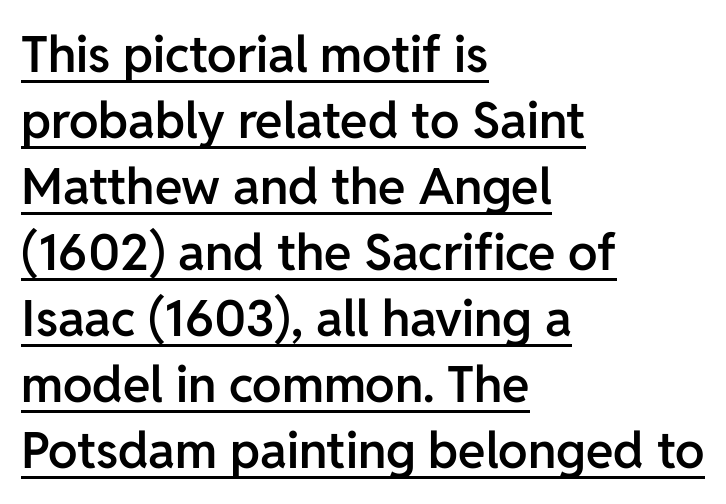
All the whitespace from short lines collects on the right. Default kerning and tracking; the words read as compact shapes. Italic? Not at all — the glyphs are vertical. The characters look somewhat weighty, a semibold short of true bold.
